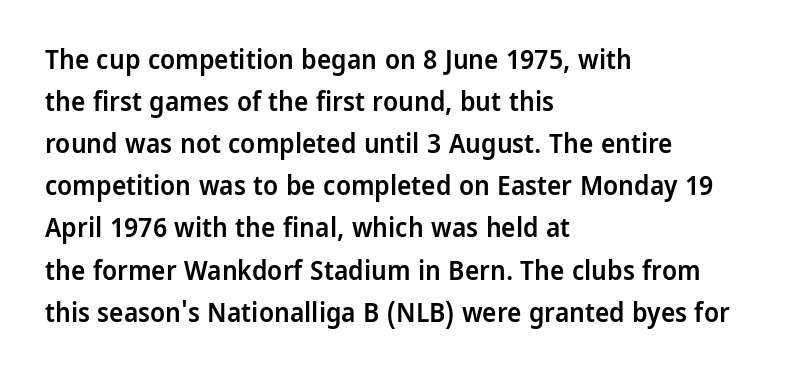
The image shows 27 px text type, upright; set left-aligned, normal line spacing (1.56x), normal letter spacing, not underlined.
